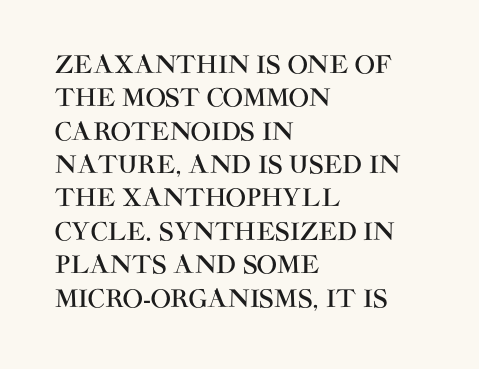
Style check: upright. Bare-footed words on every line. The passage shown has conventional tracking throughout. If you measured baseline to baseline, you'd find a middling distance. A student would call this left alignment; a typographer would say flush left, rag right.
